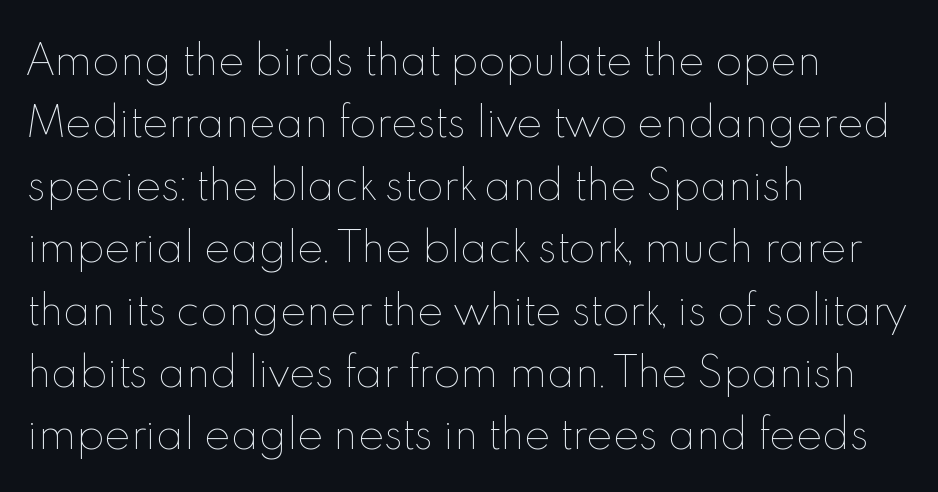
Q: Is the text bold? A: No.
Q: Is the text italic (slanted)? A: No, it is upright.
Q: Is the text underlined? A: No.
Q: How is the paragraph aligned? A: Left-aligned.
Q: Is the spacing between letters normal or unusually wide? A: Normal.
Q: Is the spacing between lines tight, normal or loose? A: Normal.
Q: Width (condensed, normal, or wide)? A: Normal.
Q: x-height? A: Small.
Q: Monospaced? A: No.
